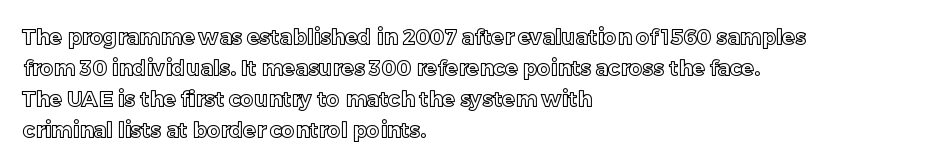
There is no visible air inserted between adjacent glyphs. Alignment: flush left. The words here are not underlined. The axis of the letterforms is exactly vertical. The designer left line spacing at the default.
